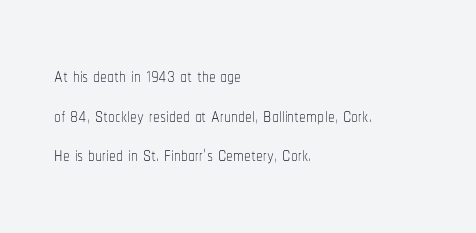
Notice how descenders clear the ascenders below comfortably — that's standard leading. Inter-character spacing is left at the font's built-in metrics. Bare-footed words on every line. The strokes are not fattened; the text isn't bold. A student would call this left alignment; a typographer would say flush left, rag right.
